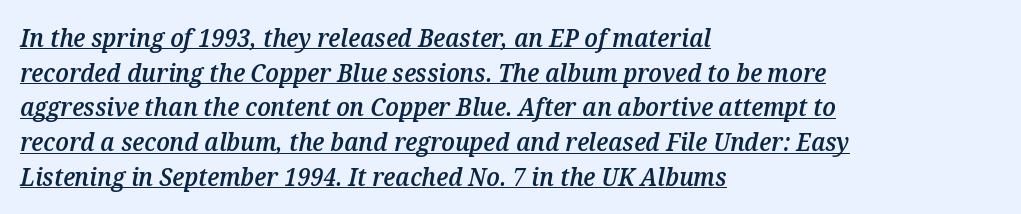
Does a line run under the words? Yes, clearly. Typographic density is moderately raised because the face is semibold. Casual observation: everything's shoved over to the left. The specimen reads as italic at a glance. This block has exactly the height ordinary leading produces. Characters follow at the spacing the type designer built in.
